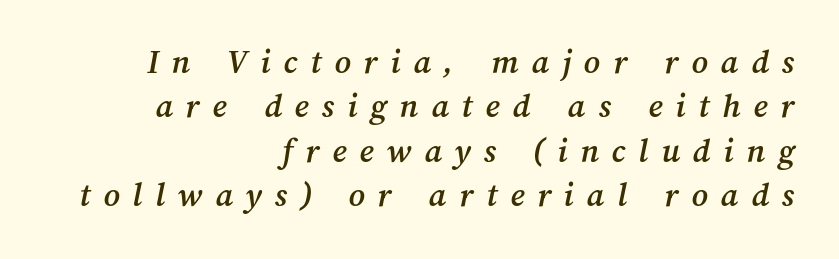
{"width": "normal", "stroke_contrast": "medium", "x_height": "medium", "monospaced": "no", "underline": "no", "align": "right", "line_spacing": "normal", "line_spacing_ratio": 1.27, "letter_spacing": "wide", "letter_spacing_em": 0.37, "glyph_px": 35}
